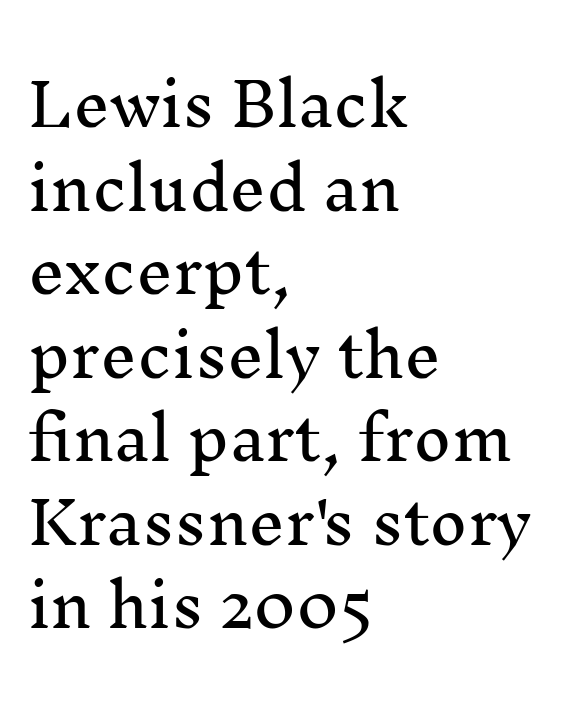
The image shows 58 px serif type, upright; set left-aligned, normal line spacing (1.44x), normal letter spacing, not underlined; medium stroke contrast and a medium x-height.
